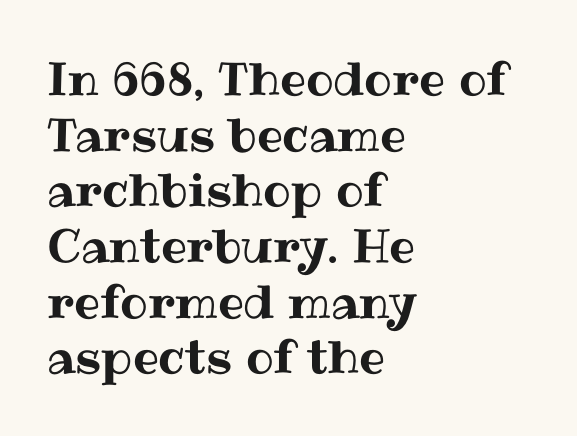
The image shows 46 px text type, upright; set left-aligned, line spacing 1.21x, normal letter spacing, not underlined; medium stroke contrast and a medium x-height.
